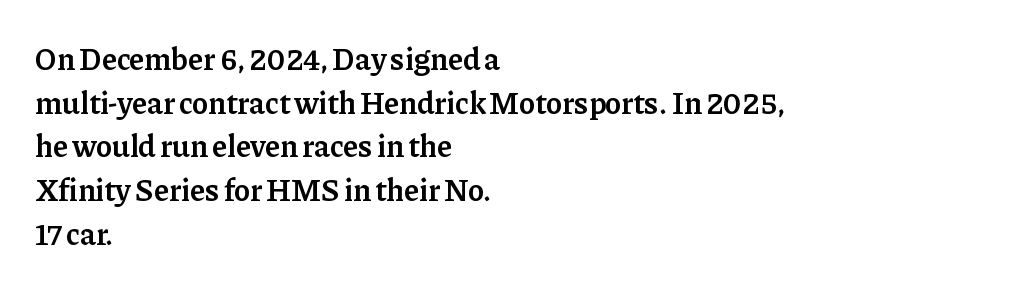
Q: Is the text bold? A: Semi-bold.
Q: Is the text italic (slanted)? A: No, it is upright.
Q: Is the typeface a serif or a sans-serif typeface? A: Serif.
Q: Is the text underlined? A: No.
Q: How is the paragraph aligned? A: Left-aligned.
Q: Is the spacing between letters normal or unusually wide? A: Normal.
Q: Is the spacing between lines tight, normal or loose? A: Normal.
Q: Width (condensed, normal, or wide)? A: Normal.
Q: Stroke contrast? A: Low.
Q: x-height? A: Medium.
Q: Monospaced? A: No.
